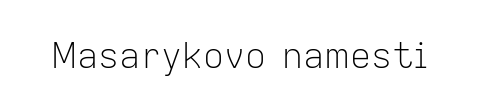
A typesetter would label this face a sans. A roman cut, with each character standing at attention. Type without underlining. Proportional: the letters do not fall into vertical columns. The characters are drawn with everyday or finer stroke widths.
